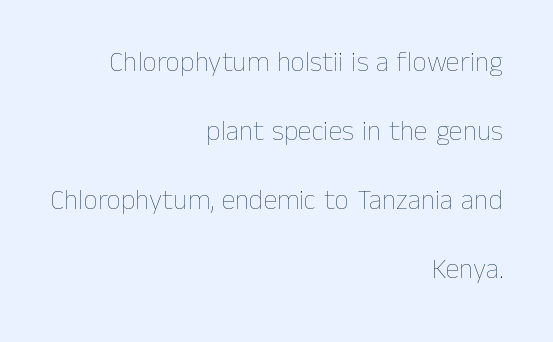
Anything drawn beneath the words? Only blank space. The characters are drawn with everyday or finer stroke widths. The line texture is even and compact thanks to regular tracking. Proportional: the letters do not fall into vertical columns. The rag falls on the left side of this text block.
